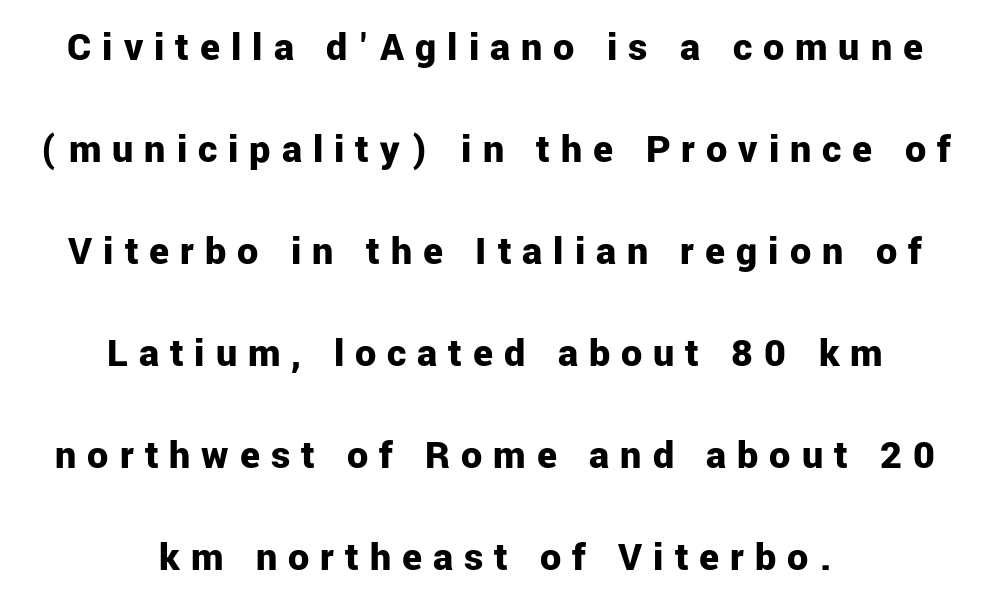
Q: Is the text bold? A: Yes.
Q: Is the text italic (slanted)? A: No, it is upright.
Q: Is the typeface a serif or a sans-serif typeface? A: Sans-serif.
Q: Is the text underlined? A: No.
Q: How is the paragraph aligned? A: Centered.
Q: Is the spacing between letters normal or unusually wide? A: Unusually wide.
Q: Is the spacing between lines tight, normal or loose? A: Loose.
Q: Width (condensed, normal, or wide)? A: Normal.
Q: Stroke contrast? A: Low.
Q: x-height? A: Medium.
Q: Monospaced? A: No.
